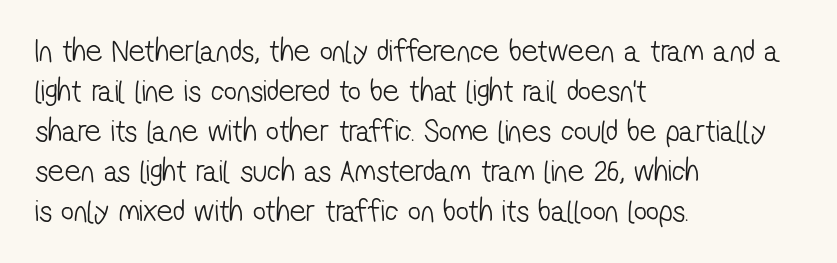
Q: Is the text bold? A: No.
Q: Is the typeface a serif or a sans-serif typeface? A: Sans-serif.
Q: Is the text underlined? A: No.
Q: How is the paragraph aligned? A: Left-aligned.
Q: Is the spacing between letters normal or unusually wide? A: Normal.
Q: Is the spacing between lines tight, normal or loose? A: Normal.
Q: Width (condensed, normal, or wide)? A: Condensed.
Q: Stroke contrast? A: Low.
Q: x-height? A: Medium.
Q: Monospaced? A: No.
